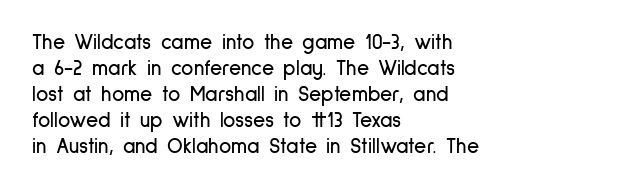
The image shows 21 px text type, upright; set left-aligned, line spacing 1.24x, normal letter spacing, not underlined.
